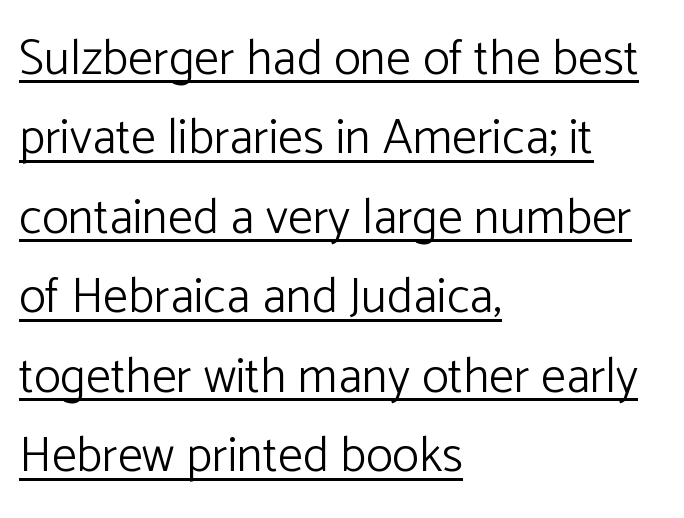
{"serif": "no", "italic": "no", "bold": "no", "weight": "light", "width": "normal", "stroke_contrast": "low", "x_height": "medium", "monospaced": "no", "underline": "yes", "align": "left", "line_spacing": "normal", "line_spacing_ratio": 1.59, "letter_spacing": "normal", "letter_spacing_em": 0.0, "glyph_px": 50}
